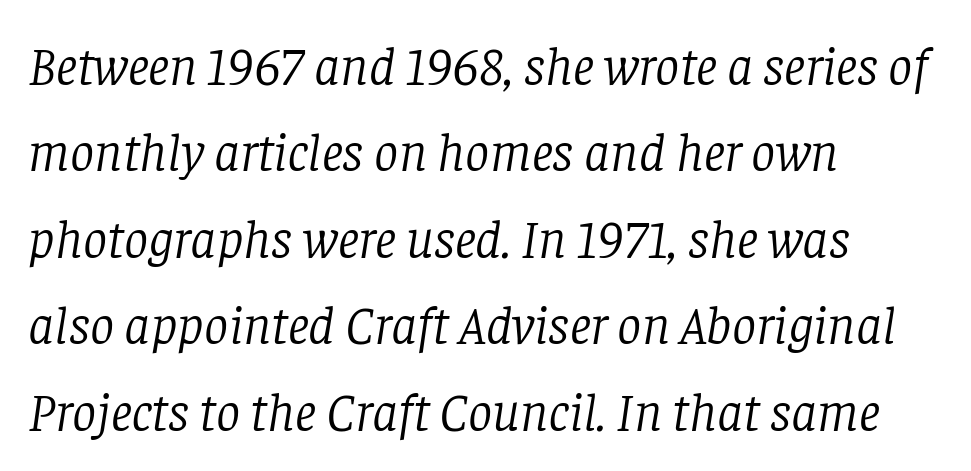
The image shows 54 px light serif type, italic (leaning right); set left-aligned, normal line spacing (1.6x), normal letter spacing, not underlined; low stroke contrast and a large x-height.
